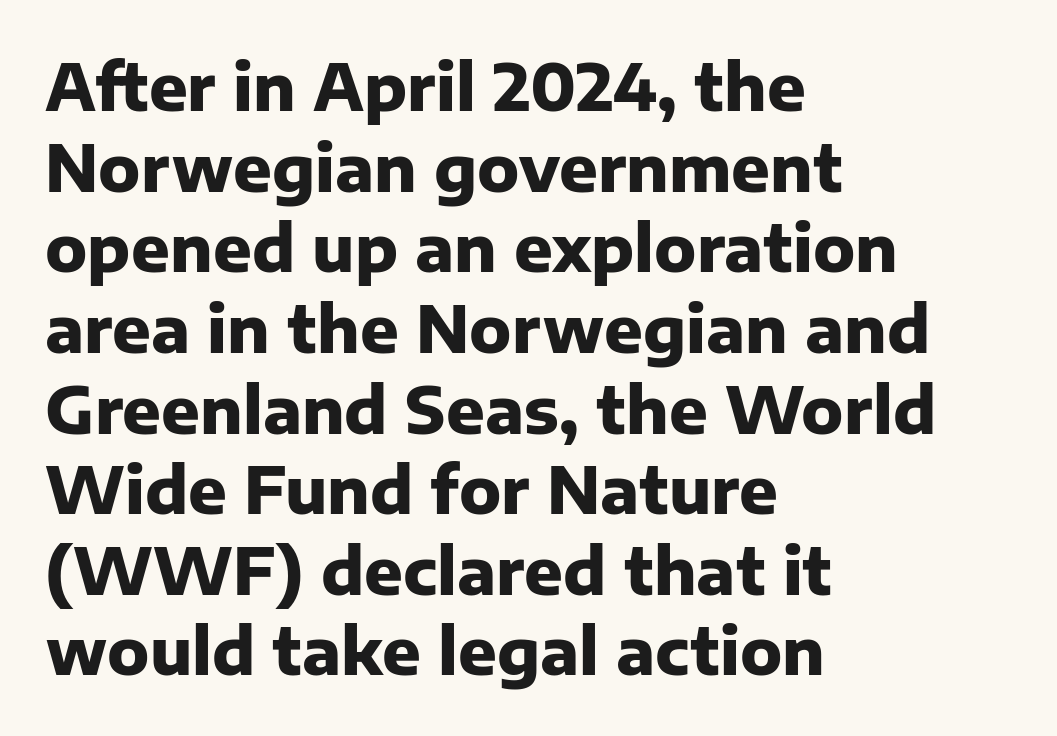
Posture: upright roman. Descenders are the only things crossing below the line. The face used here is proportionally spaced, like ordinary book or web type. Short and long lines alike share a common starting point at left.
